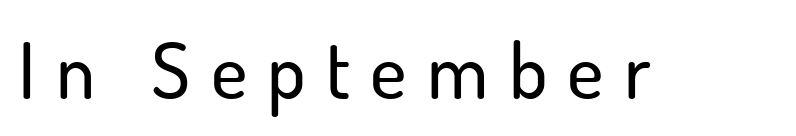
The image shows 78 px sans-serif type, upright; set unusually wide letter spacing (+0.26 em), not underlined; low stroke contrast and a small x-height.
